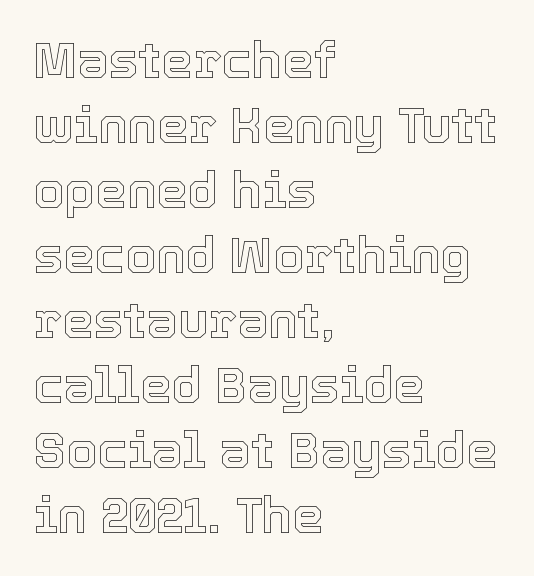
Which margin do the lines hug? The left one — the right edge is uneven. Ordinary non-slanted type is in use. You could not count columns in this text — the font is proportionally spaced. Tracking here is standard; glyphs follow each other at the usual distance. These lines sit exactly where default settings would place them. Decoration check: the copy has no underline.
